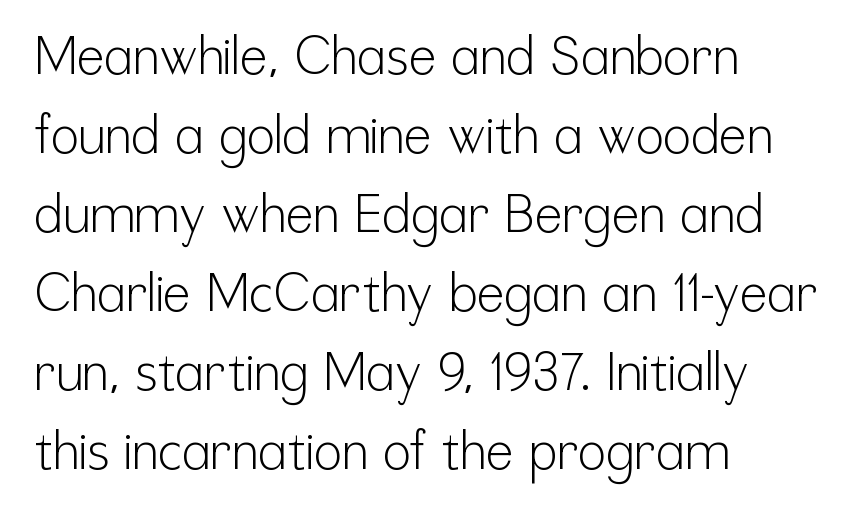
{"serif": "no", "italic": "no", "bold": "no", "weight": "light", "width": "condensed", "stroke_contrast": "low", "x_height": "medium", "monospaced": "no", "underline": "no", "align": "left", "line_spacing": "normal", "line_spacing_ratio": 1.52, "letter_spacing": "normal", "letter_spacing_em": 0.0, "glyph_px": 52}
